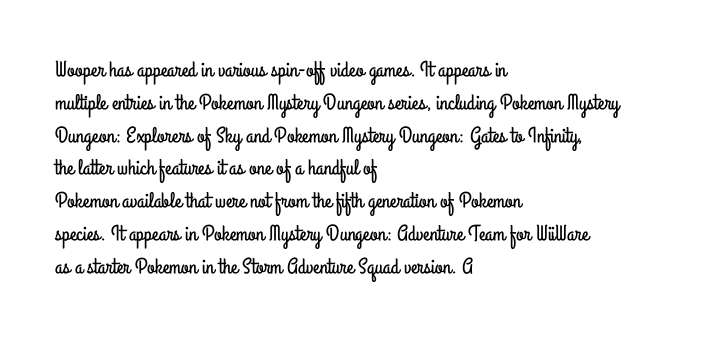
The specimen omits any rule beneath the text block's lines. Is the letter spacing exaggerated? No — it looks like the ordinary default. The typography opts for an upright posture over an oblique one. The rag falls on the right side of this text block. Baseline-to-baseline distance is the conventional proportion of letter height.
